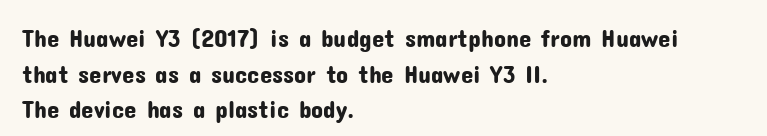
{"italic": "no", "underline": "no", "align": "left", "line_spacing": "normal", "line_spacing_ratio": 1.43, "letter_spacing": "normal", "letter_spacing_em": 0.0, "glyph_px": 25}
